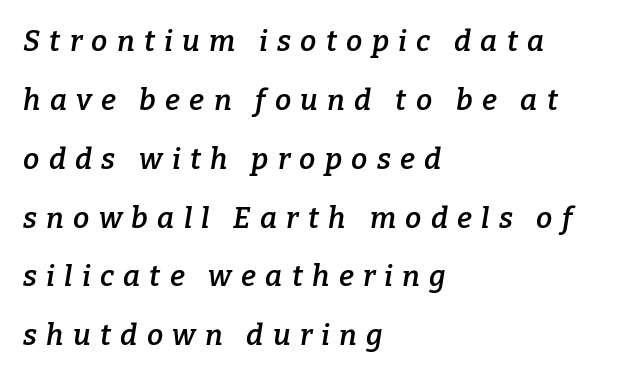
Q: Is the text bold? A: Semi-bold.
Q: Is the text italic (slanted)? A: Yes, it leans right by about 9 degrees.
Q: Is the typeface a serif or a sans-serif typeface? A: Serif.
Q: Is the text underlined? A: No.
Q: How is the paragraph aligned? A: Left-aligned.
Q: Is the spacing between letters normal or unusually wide? A: Unusually wide.
Q: Is the spacing between lines tight, normal or loose? A: Loose.
Q: Width (condensed, normal, or wide)? A: Normal.
Q: Stroke contrast? A: Low.
Q: x-height? A: Medium.
Q: Monospaced? A: No.
